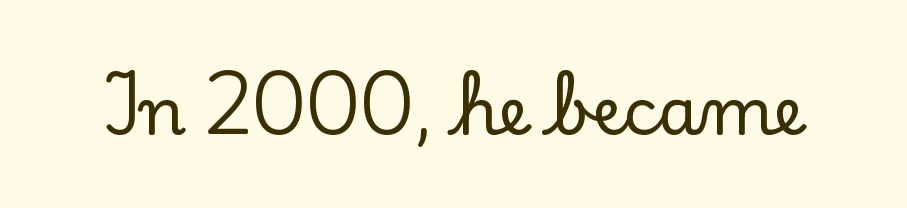
The image shows 66 px serif type, upright; set normal letter spacing, not underlined; low stroke contrast and a small x-height.
